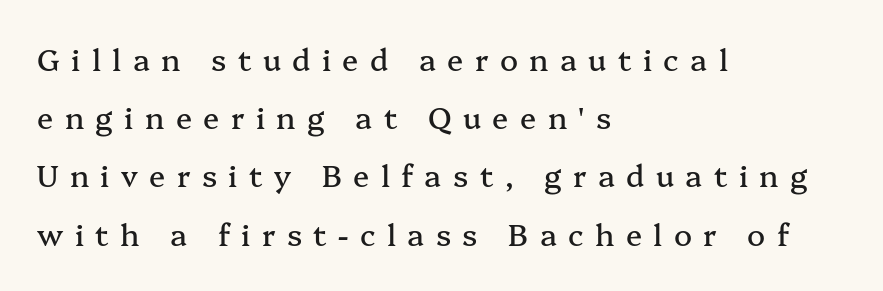
Q: Is the text italic (slanted)? A: No, it is upright.
Q: Is the typeface a serif or a sans-serif typeface? A: Serif.
Q: Is the text underlined? A: No.
Q: How is the paragraph aligned? A: Left-aligned.
Q: Is the spacing between letters normal or unusually wide? A: Unusually wide.
Q: Is the spacing between lines tight, normal or loose? A: Loose.
Q: Width (condensed, normal, or wide)? A: Normal.
Q: Stroke contrast? A: Medium.
Q: x-height? A: Medium.
Q: Monospaced? A: No.
